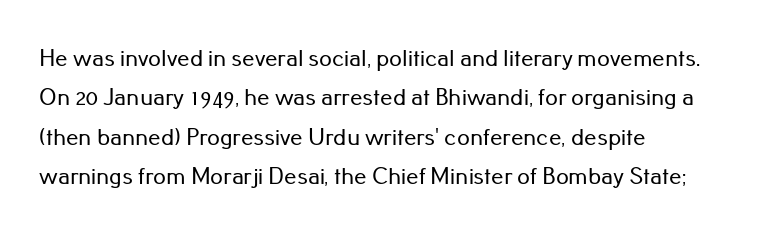
The setting favours the left margin, as ordinary paragraphs usually do. Is there any slant? The stems are plumb. A bare baseline throughout the passage. The letterforms sit shoulder to shoulder at normal distance. These lines sit exactly where default settings would place them.
